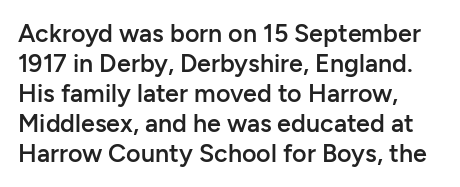
The image shows 25 px text type, upright; set left-aligned, line spacing 1.2x, normal letter spacing, not underlined.
